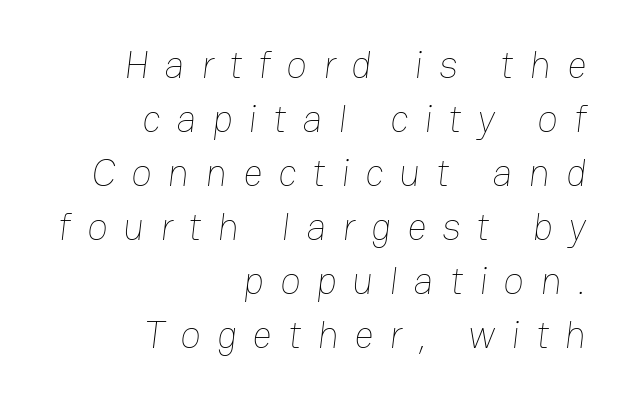
{"bold": "no", "weight": "thin", "width": "normal", "stroke_contrast": "low", "x_height": "medium", "monospaced": "no", "underline": "no", "align": "right", "line_spacing": "normal", "line_spacing_ratio": 1.42, "letter_spacing": "wide", "letter_spacing_em": 0.42, "glyph_px": 38}
